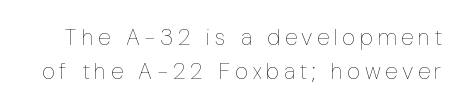
Q: Is the text bold? A: No.
Q: Is the text italic (slanted)? A: No, it is upright.
Q: Is the text underlined? A: No.
Q: Is the spacing between letters normal or unusually wide? A: Unusually wide.
Q: Is the spacing between lines tight, normal or loose? A: Normal.
